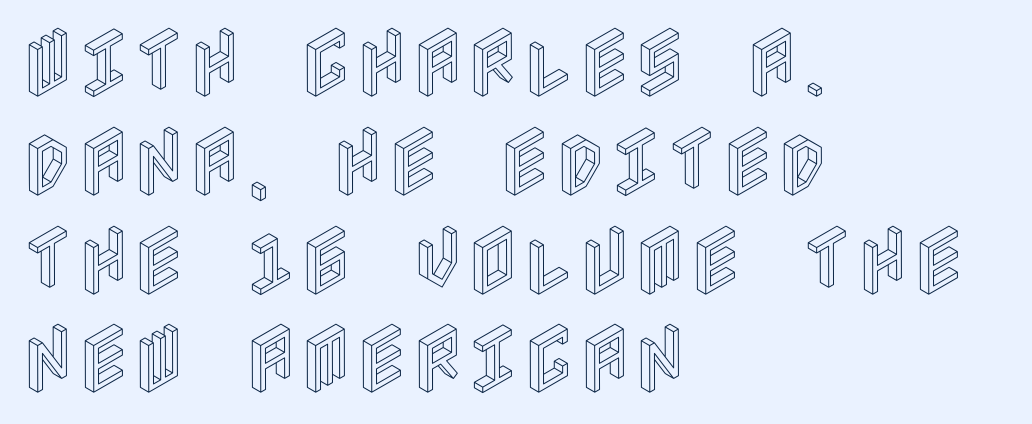
Q: Is the text italic (slanted)? A: No, it is upright.
Q: Is the text underlined? A: No.
Q: How is the paragraph aligned? A: Left-aligned.
Q: Is the spacing between letters normal or unusually wide? A: Normal.
Q: Is the spacing between lines tight, normal or loose? A: Normal.
Q: Width (condensed, normal, or wide)? A: Condensed.
Q: x-height? A: Large.
